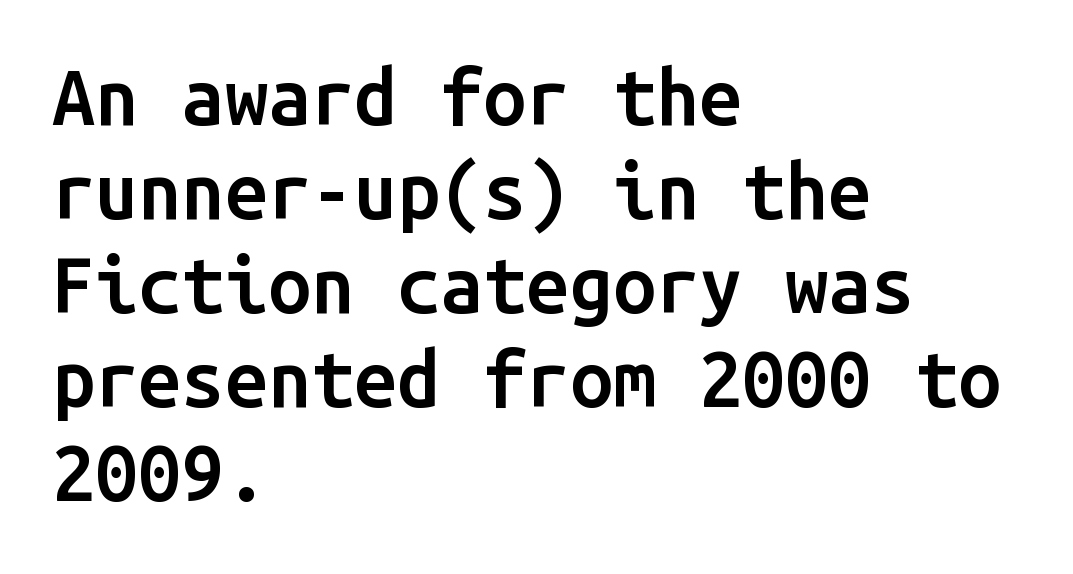
{"serif": "no", "italic": "no", "bold": "semi", "weight": "semibold", "width": "normal", "stroke_contrast": "low", "x_height": "medium", "monospaced": "yes", "underline": "no", "align": "left", "line_spacing_ratio": 1.22, "letter_spacing": "normal", "letter_spacing_em": 0.0, "glyph_px": 77}
